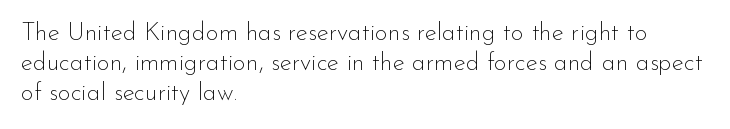
In terms of posture, this sample is upright. The rendering keeps characters at their native spacing. Caption: face not bold, strokes unweighted. The string is rendered with underlining switched off. Horizontal alignment here is leftward, the default for most running prose.
